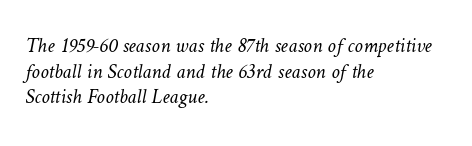
{"bold": "no", "underline": "no", "align": "left", "line_spacing_ratio": 1.22, "letter_spacing": "normal", "letter_spacing_em": 0.0, "glyph_px": 21}
